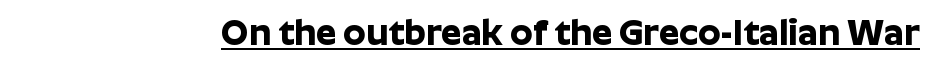
Q: Is the text bold? A: Yes.
Q: Is the text italic (slanted)? A: No, it is upright.
Q: Is the typeface a serif or a sans-serif typeface? A: Sans-serif.
Q: Is the text underlined? A: Yes.
Q: Is the spacing between letters normal or unusually wide? A: Normal.
Q: Width (condensed, normal, or wide)? A: Normal.
Q: Stroke contrast? A: Low.
Q: x-height? A: Medium.
Q: Monospaced? A: No.
